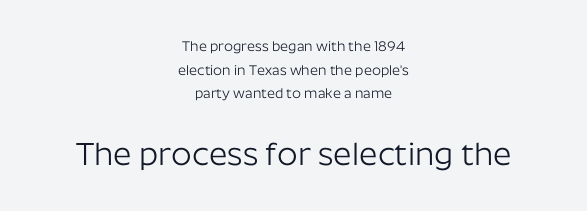
{"serif": "no", "italic": "no", "bold": "no", "weight": "light", "width": "normal", "stroke_contrast": "low", "x_height": "medium", "monospaced": "no", "underline": "no", "align": "center", "line_spacing": "normal", "line_spacing_ratio": 1.69, "letter_spacing": "normal", "letter_spacing_em": 0.0, "larger_block": "second", "size_ratio": 2.29, "glyph_px": 32}
